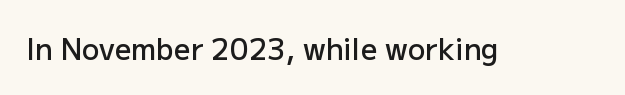
The image shows 29 px semibold sans-serif type, upright; set normal letter spacing, not underlined; low stroke contrast and a medium x-height.
